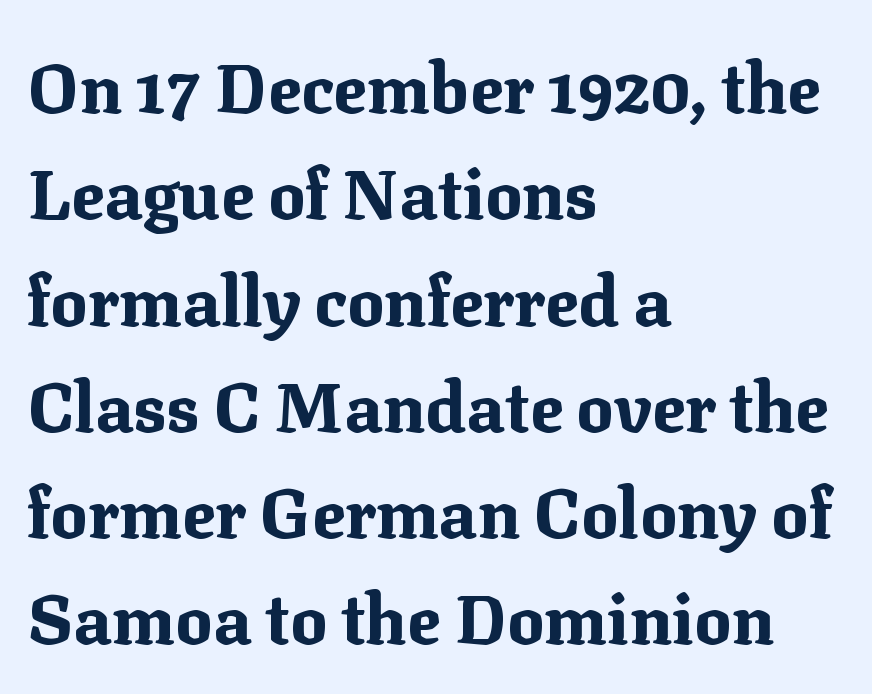
Q: Is the text bold? A: Yes.
Q: Is the text italic (slanted)? A: No, it is upright.
Q: Is the typeface a serif or a sans-serif typeface? A: Serif.
Q: Is the text underlined? A: No.
Q: How is the paragraph aligned? A: Left-aligned.
Q: Is the spacing between letters normal or unusually wide? A: Normal.
Q: Is the spacing between lines tight, normal or loose? A: Normal.
Q: Width (condensed, normal, or wide)? A: Normal.
Q: Stroke contrast? A: Medium.
Q: x-height? A: Medium.
Q: Monospaced? A: No.
